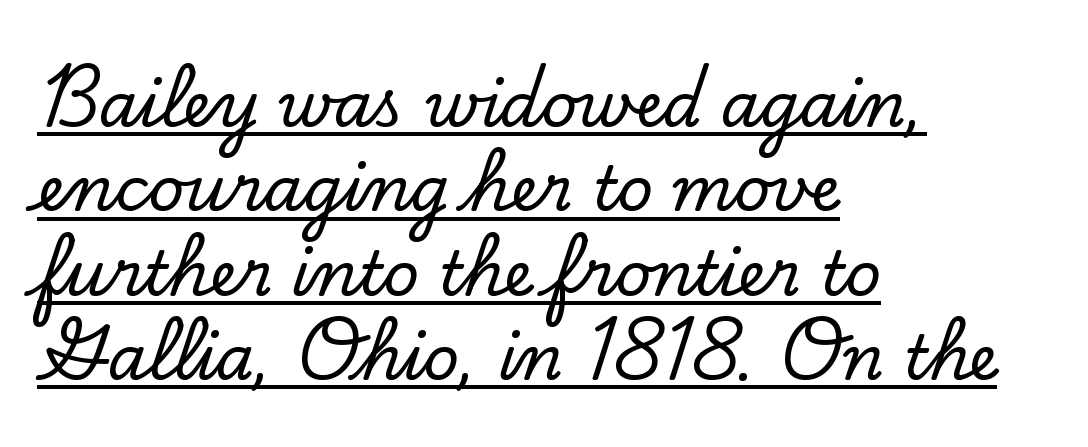
The rag falls on the right side of this text block. Serifs: yes, visible at the terminals of the letterforms. The designer left line spacing at the default. Look at the tracking — it's just the regular setting, nothing added.
